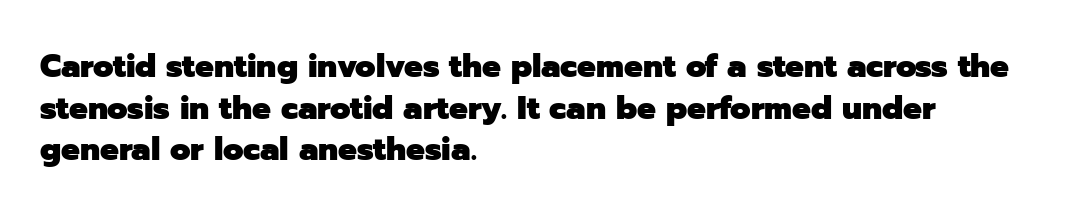
The space between consecutive lines is moderate. The face used here is rendered with its standard letterfit. Regarding serifs, this sample does without them. Style check: upright. Just letters on the line, the space beneath them empty. Does the weight exceed regular? Yes, all the way to bold.
